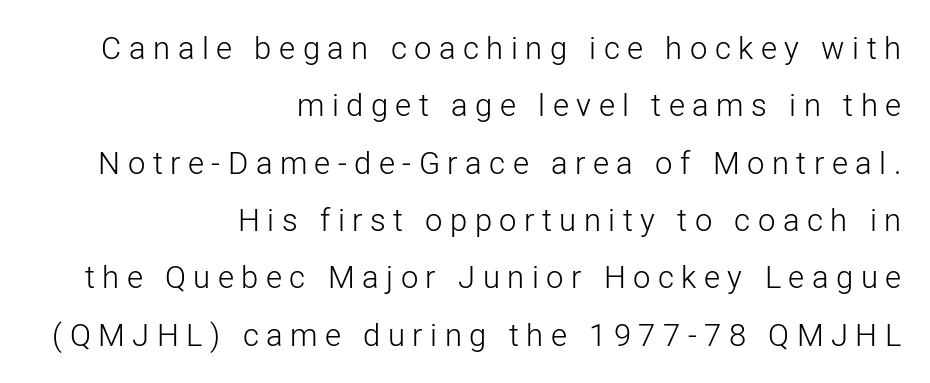
{"serif": "no", "italic": "no", "bold": "no", "weight": "light", "width": "normal", "stroke_contrast": "low", "x_height": "medium", "monospaced": "no", "underline": "no", "align": "right", "line_spacing_ratio": 1.85, "letter_spacing": "wide", "letter_spacing_em": 0.24, "glyph_px": 31}
